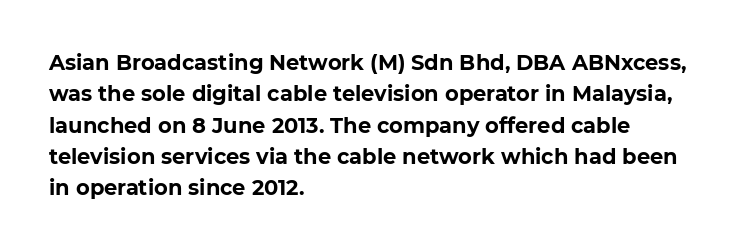
Q: Is the text bold? A: Yes.
Q: Is the text italic (slanted)? A: No, it is upright.
Q: Is the text underlined? A: No.
Q: How is the paragraph aligned? A: Left-aligned.
Q: Is the spacing between letters normal or unusually wide? A: Normal.
Q: Is the spacing between lines tight, normal or loose? A: Normal.
